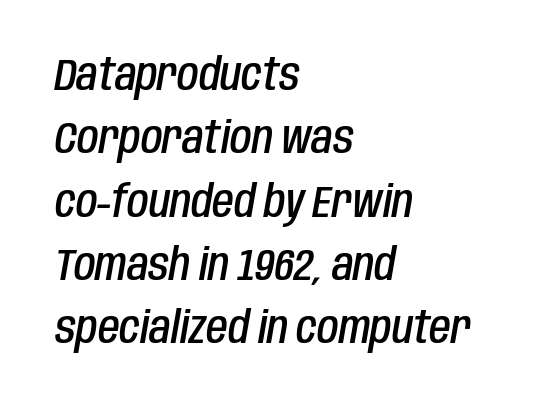
Q: Is the text bold? A: Semi-bold.
Q: Is the text italic (slanted)? A: Yes, it leans right by about 10 degrees.
Q: Is the text underlined? A: No.
Q: How is the paragraph aligned? A: Left-aligned.
Q: Is the spacing between letters normal or unusually wide? A: Normal.
Q: Is the spacing between lines tight, normal or loose? A: Normal.
Q: Width (condensed, normal, or wide)? A: Condensed.
Q: Stroke contrast? A: Low.
Q: x-height? A: Large.
Q: Monospaced? A: No.
